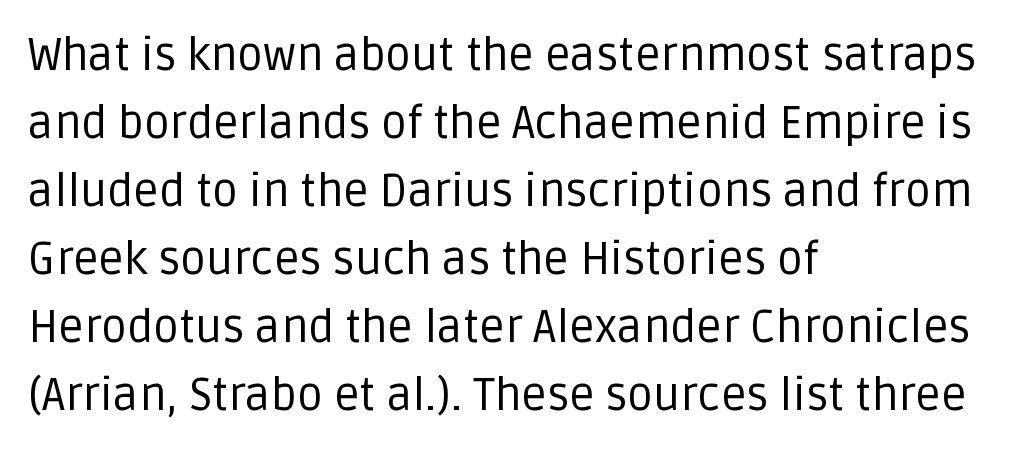
The image shows 45 px regular-weight sans-serif type, upright; set left-aligned, normal line spacing (1.51x), normal letter spacing, not underlined; low stroke contrast and a large x-height.
